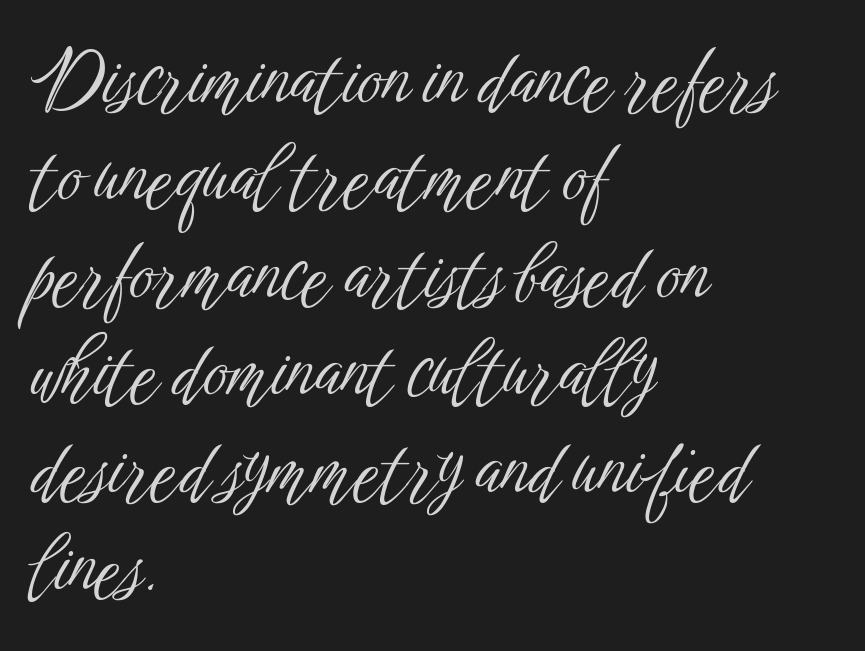
Counters stay open thanks to moderate or lighter strokes. Each line starts at the same left margin while the right side varies. Lines of text with bare space underneath. The tracking reads as untouched default to a designer's eye. Varying glyph widths throughout — classic text-font behaviour.
